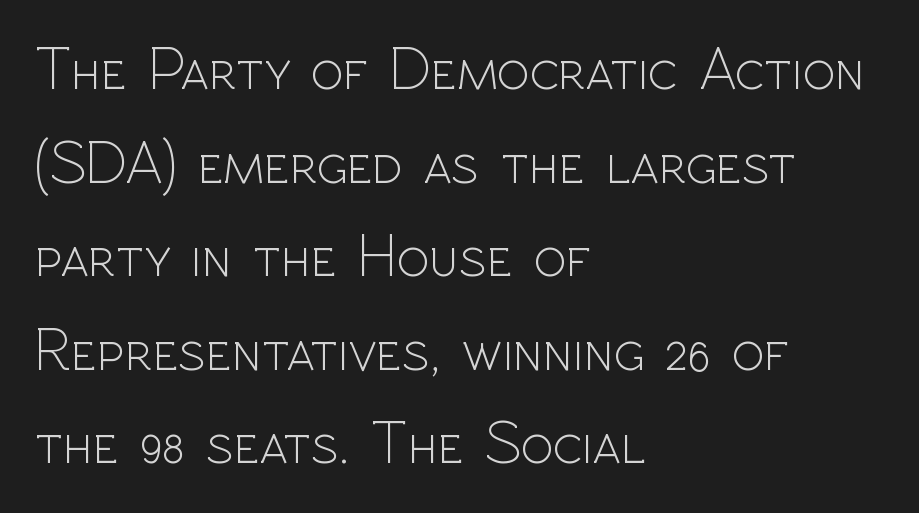
{"serif": "no", "italic": "no", "bold": "no", "weight": "light", "width": "normal", "x_height": "medium", "monospaced": "no", "underline": "no", "align": "left", "line_spacing": "normal", "line_spacing_ratio": 1.56, "letter_spacing": "normal", "letter_spacing_em": 0.0, "glyph_px": 60}
